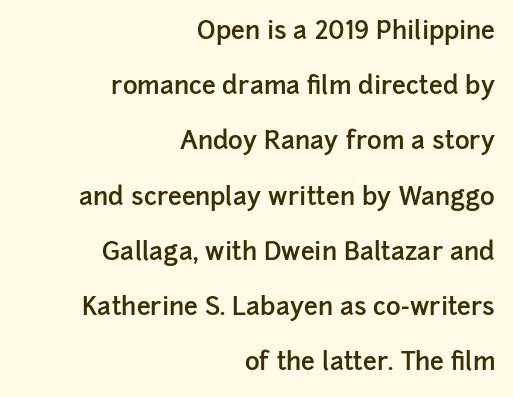
You could fit nearly another row in the gap between these rows. A clean baseline with only descenders dipping below it. Quick note: not italic, upright. Set as a demibold, roughly 600 on the weight scale. The horizontal fit of the characters is conventional and even.
